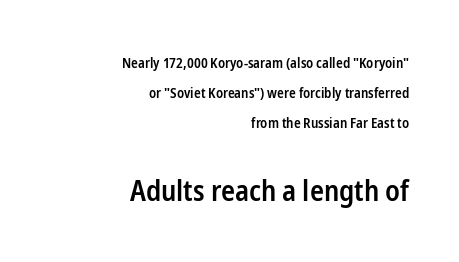
Q: Is the text bold? A: Semi-bold.
Q: Is the text italic (slanted)? A: No, it is upright.
Q: Is the typeface a serif or a sans-serif typeface? A: Sans-serif.
Q: Is the text underlined? A: No.
Q: How is the paragraph aligned? A: Right-aligned.
Q: Is the spacing between letters normal or unusually wide? A: Normal.
Q: Is the spacing between lines tight, normal or loose? A: Loose.
Q: Which block of text is set in a larger size, the first (top) or the second (bottom)? A: The second (bottom) one.
Q: Width (condensed, normal, or wide)? A: Condensed.
Q: Stroke contrast? A: Low.
Q: x-height? A: Medium.
Q: Monospaced? A: No.
